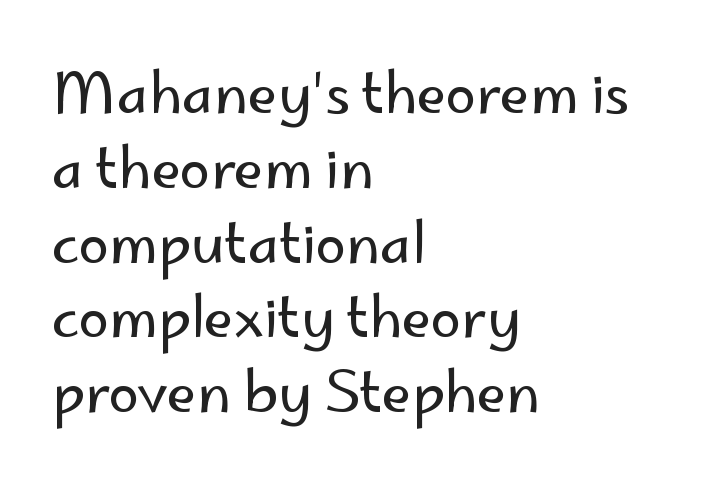
The image shows 55 px regular-weight sans-serif type, upright; set left-aligned, normal line spacing (1.36x), normal letter spacing, not underlined; low stroke contrast and a small x-height.
